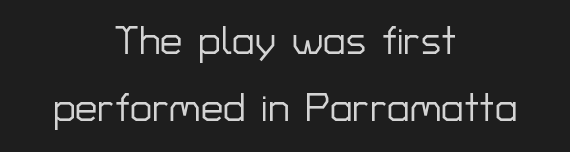
Q: Is the text italic (slanted)? A: No, it is upright.
Q: Is the typeface a serif or a sans-serif typeface? A: Sans-serif.
Q: Is the text underlined? A: No.
Q: How is the paragraph aligned? A: Centered.
Q: Is the spacing between letters normal or unusually wide? A: Normal.
Q: Is the spacing between lines tight, normal or loose? A: Normal.
Q: Width (condensed, normal, or wide)? A: Normal.
Q: Stroke contrast? A: Low.
Q: x-height? A: Medium.
Q: Monospaced? A: No.
